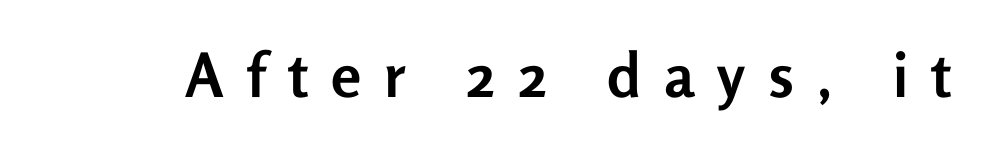
Q: Is the text bold? A: Yes.
Q: Is the text italic (slanted)? A: No, it is upright.
Q: Is the typeface a serif or a sans-serif typeface? A: Sans-serif.
Q: Is the text underlined? A: No.
Q: Is the spacing between letters normal or unusually wide? A: Unusually wide.
Q: Width (condensed, normal, or wide)? A: Normal.
Q: Stroke contrast? A: Low.
Q: x-height? A: Medium.
Q: Monospaced? A: No.
